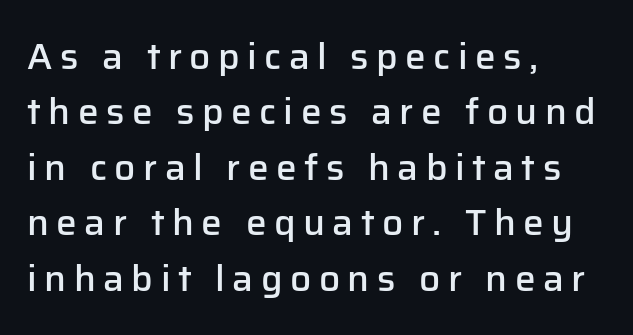
{"serif": "no", "italic": "no", "bold": "semi", "weight": "semibold", "width": "normal", "stroke_contrast": "low", "x_height": "medium", "monospaced": "no", "underline": "no", "align": "left", "line_spacing": "normal", "line_spacing_ratio": 1.5, "letter_spacing": "wide", "letter_spacing_em": 0.2, "glyph_px": 37}
